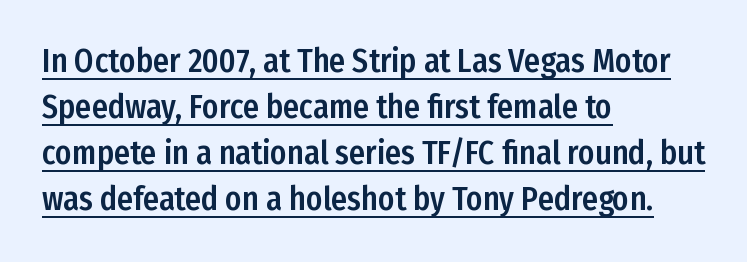
{"serif": "no", "italic": "no", "width": "condensed", "stroke_contrast": "low", "x_height": "medium", "monospaced": "no", "underline": "yes", "align": "left", "line_spacing": "normal", "line_spacing_ratio": 1.44, "letter_spacing": "normal", "letter_spacing_em": 0.0, "glyph_px": 32}
